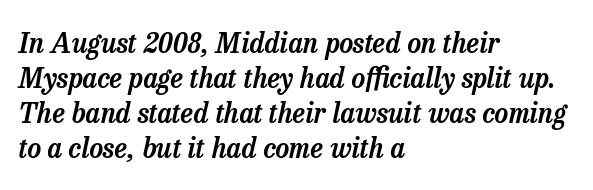
{"italic": "yes", "lean": "right", "slant_degrees": 13, "underline": "no", "align": "left", "line_spacing": "normal", "line_spacing_ratio": 1.3, "letter_spacing": "normal", "letter_spacing_em": 0.0, "glyph_px": 27}
